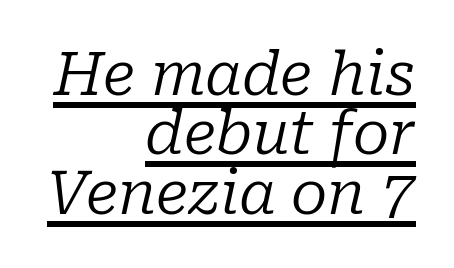
The image shows 60 px regular-weight serif type, italic (leaning right); set right-aligned, tight line spacing (0.99x), normal letter spacing, underlined; low stroke contrast and a medium x-height.
